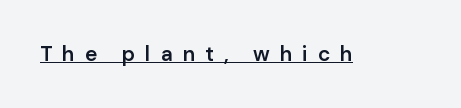
{"italic": "no", "bold": "semi", "underline": "yes", "letter_spacing": "wide", "letter_spacing_em": 0.47, "glyph_px": 21}
